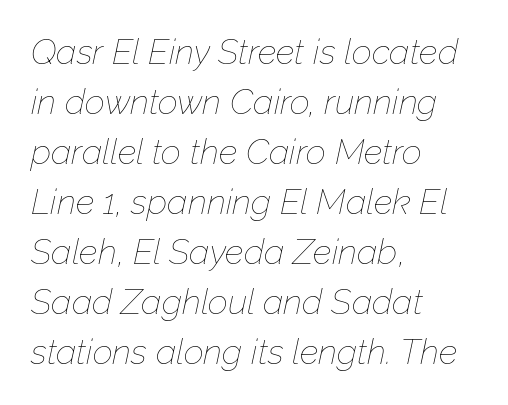
Each new line begins a customary step beneath the previous one. Character widths vary here, with narrow letters taking less room than wide ones. The characters are drawn with everyday or finer stroke widths. Short and long lines alike share a common starting point at left. Just letters on the line, the space beneath them empty. There is no visible air inserted between adjacent glyphs.
